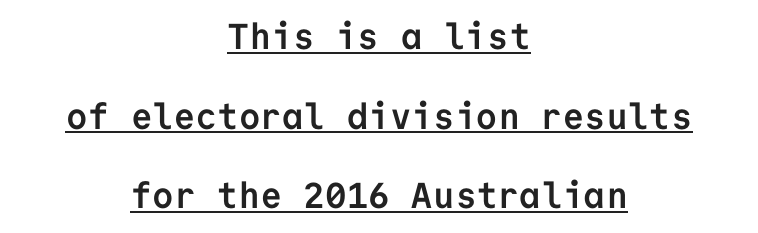
{"serif": "no", "italic": "no", "bold": "yes", "weight": "semibold", "width": "normal", "stroke_contrast": "low", "x_height": "medium", "monospaced": "yes", "underline": "yes", "align": "center", "line_spacing": "loose", "line_spacing_ratio": 2.21, "letter_spacing": "normal", "letter_spacing_em": 0.0, "glyph_px": 36}
